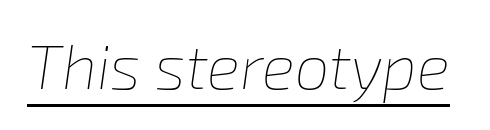
{"italic": "yes", "lean": "right", "slant_degrees": 8, "bold": "no", "weight": "thin", "width": "normal", "stroke_contrast": "low", "x_height": "medium", "monospaced": "no", "underline": "yes", "letter_spacing": "normal", "letter_spacing_em": 0.0, "glyph_px": 62}
